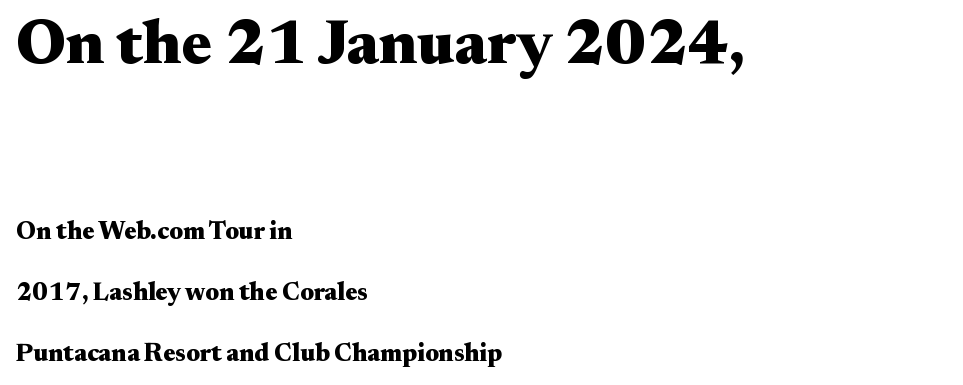
Q: Is the text bold? A: Yes.
Q: Is the text italic (slanted)? A: No, it is upright.
Q: Is the typeface a serif or a sans-serif typeface? A: Serif.
Q: Is the text underlined? A: No.
Q: How is the paragraph aligned? A: Left-aligned.
Q: Is the spacing between letters normal or unusually wide? A: Normal.
Q: Is the spacing between lines tight, normal or loose? A: Loose.
Q: Which block of text is set in a larger size, the first (top) or the second (bottom)? A: The first (top) one.
Q: Width (condensed, normal, or wide)? A: Wide.
Q: Stroke contrast? A: Medium.
Q: x-height? A: Small.
Q: Monospaced? A: No.
